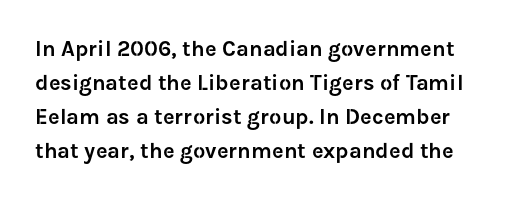
Q: Is the text italic (slanted)? A: No, it is upright.
Q: Is the text underlined? A: No.
Q: Is the spacing between letters normal or unusually wide? A: Normal.
Q: Is the spacing between lines tight, normal or loose? A: Normal.
